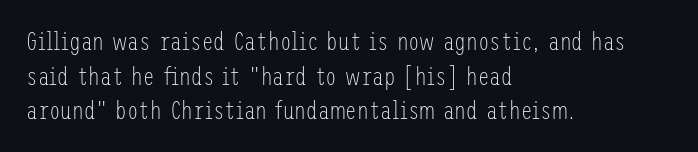
Q: Is the text bold? A: No.
Q: Is the text italic (slanted)? A: No, it is upright.
Q: Is the text underlined? A: No.
Q: How is the paragraph aligned? A: Left-aligned.
Q: Is the spacing between letters normal or unusually wide? A: Normal.
Q: Is the spacing between lines tight, normal or loose? A: Normal.
